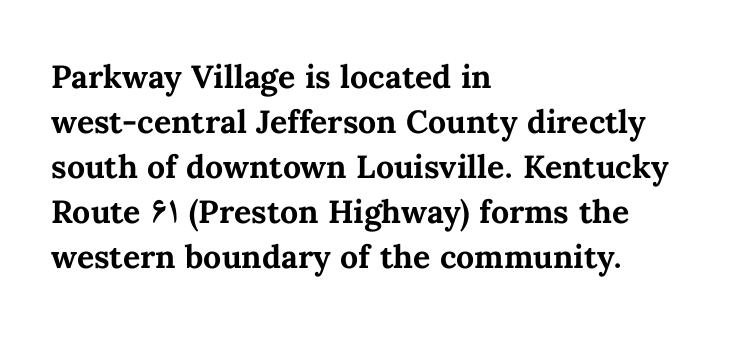
The image shows 32 px bold type, upright; set left-aligned, normal line spacing (1.41x), normal letter spacing, not underlined; medium stroke contrast and a medium x-height.
